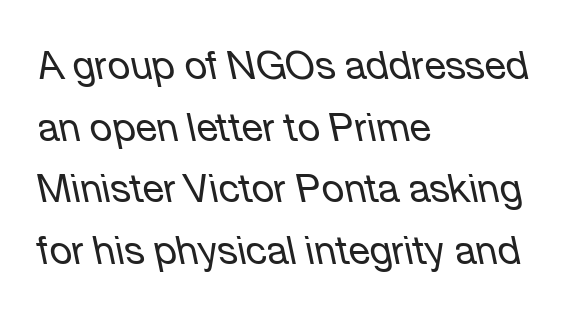
Unmarked baselines from the first word to the last. The ragged edge is on the right, which tells us the setting is flush left. Each stroke keeps to a modest, everyday thickness or less. The specimen reads as italic at a glance. Reading down the column, the eye jumps a familiar distance to each next line. Here the designer chose a conventional face with non-uniform glyph widths.
